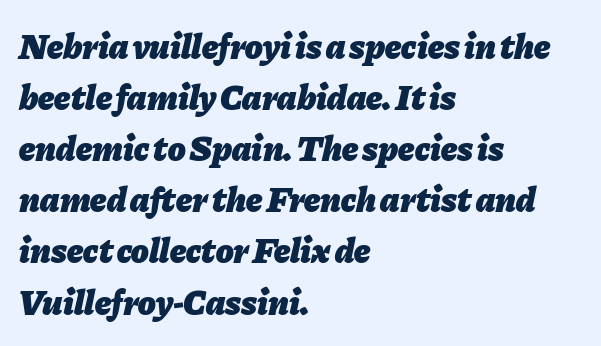
The image shows 36 px heavy type, italic (leaning right); set left-aligned, normal line spacing (1.42x), normal letter spacing, not underlined; low stroke contrast and a medium x-height.
